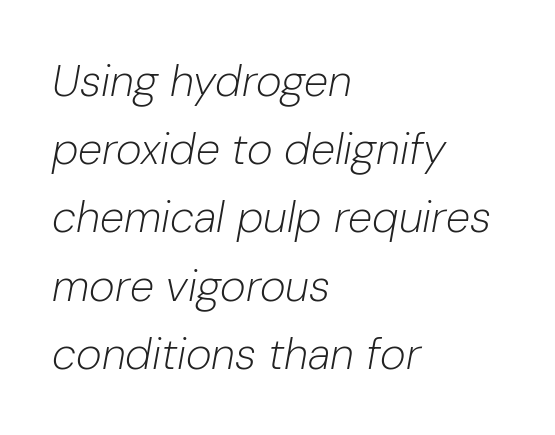
All the whitespace from short lines collects on the right. Italic? Definitely — the glyphs are oblique. The strokes are not fattened; the text isn't bold. A typesetter would call this proportional, since set widths differ per character. Characters follow at the spacing the type designer built in.
